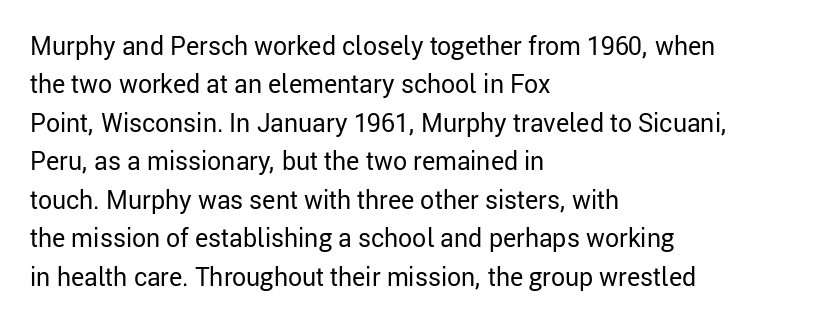
{"italic": "no", "bold": "no", "underline": "no", "align": "left", "line_spacing": "normal", "line_spacing_ratio": 1.54, "letter_spacing": "normal", "letter_spacing_em": 0.0, "glyph_px": 25}
